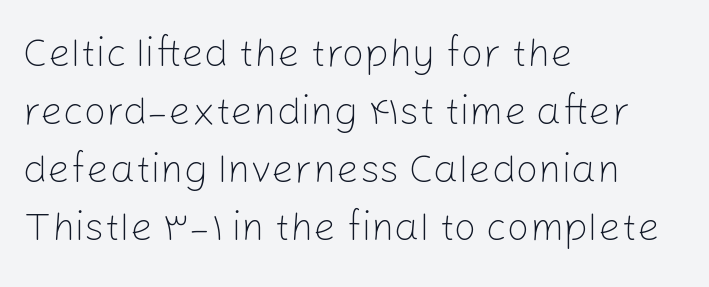
Does the lettering tilt? It doesn't — this is upright. The face used here is rendered with its standard letterfit. This rendering employs a face without finishing strokes, i.e., a sans-serif. Only glyphs here, with clear space below each row. The space between consecutive lines is moderate.
